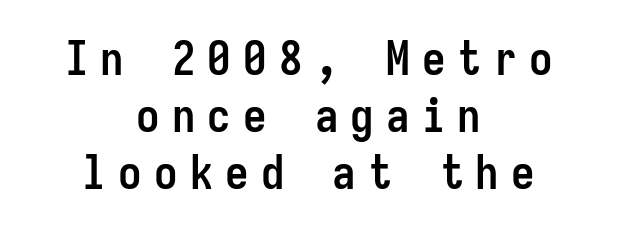
The image shows 47 px semibold, condensed sans-serif type, upright, monospaced; set centered, line spacing 1.21x, unusually wide letter spacing (+0.26 em), not underlined; low stroke contrast and a medium x-height.
